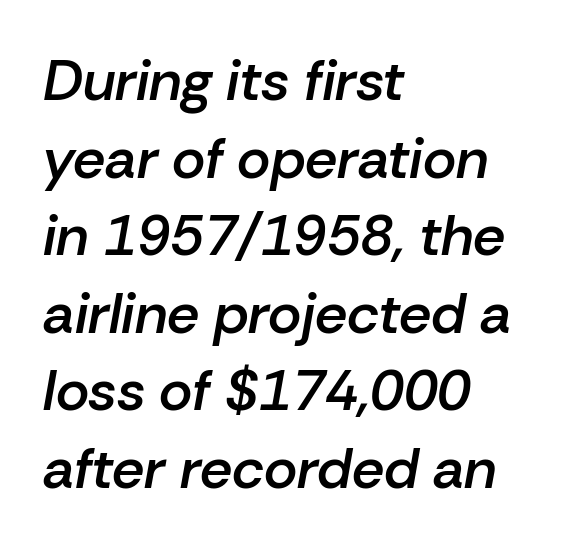
The image shows 57 px semibold type, italic (leaning right); set left-aligned, normal line spacing (1.36x), normal letter spacing, not underlined; low stroke contrast and a medium x-height.
